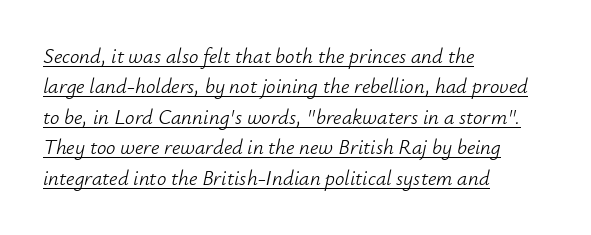
Heft: none added — not bold. Is there an underline? Yes — a line sits under the letters. Caption: multi-line text, flush left, ragged right. An italicized treatment has been applied to the whole sample.
